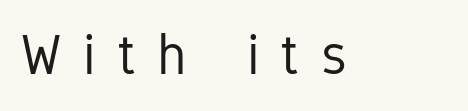
Q: Is the text bold? A: No.
Q: Is the text italic (slanted)? A: No, it is upright.
Q: Is the typeface a serif or a sans-serif typeface? A: Sans-serif.
Q: Is the text underlined? A: No.
Q: Is the spacing between letters normal or unusually wide? A: Unusually wide.
Q: Width (condensed, normal, or wide)? A: Condensed.
Q: Stroke contrast? A: Low.
Q: x-height? A: Medium.
Q: Monospaced? A: No.
